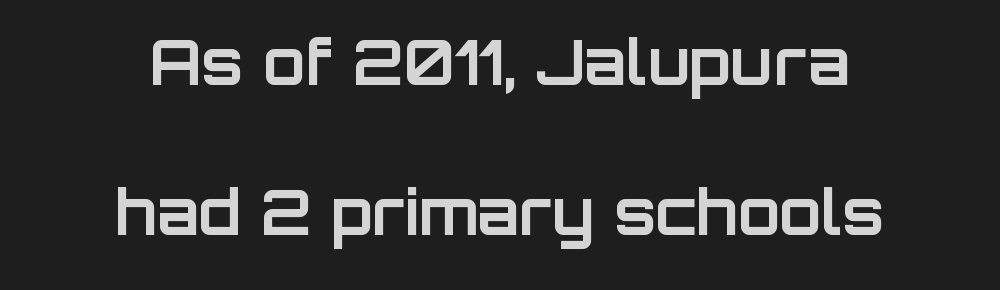
Line spacing here is loose. Letter spacing: default. These lines are centered, leaving both edges ragged. This is the regular roman posture of the typeface. Each letter keeps its own natural width here, so spacing adapts to shape. The face used here has the dense, thick strokes of a bold.
